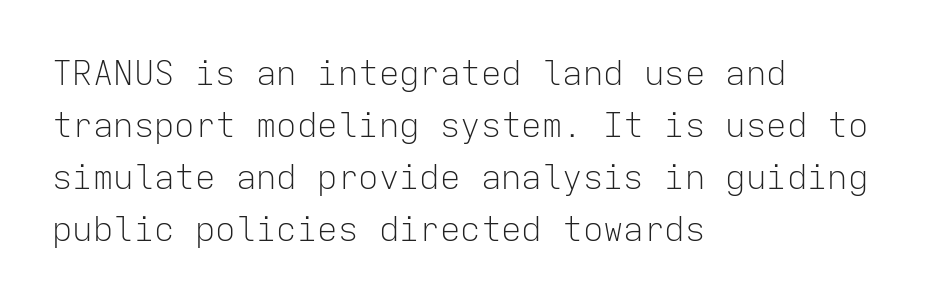
Nothing unusual about the tracking: characters are spaced as the font intends. Upright lettering throughout. The passage shown stacks its lines at a standard gap. Stroke terminals: plain, sans-serif. The passage shown is typed in a monospace face where columns stay perfectly aligned.
